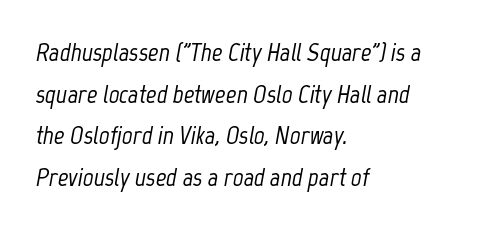
Would a proofreader flag this as italicized? Yes. Honestly, the letter spacing is just normal — you wouldn't notice it. Evenly set lines give the paragraph a standard silhouette. The zone under the glyphs is completely vacant.
